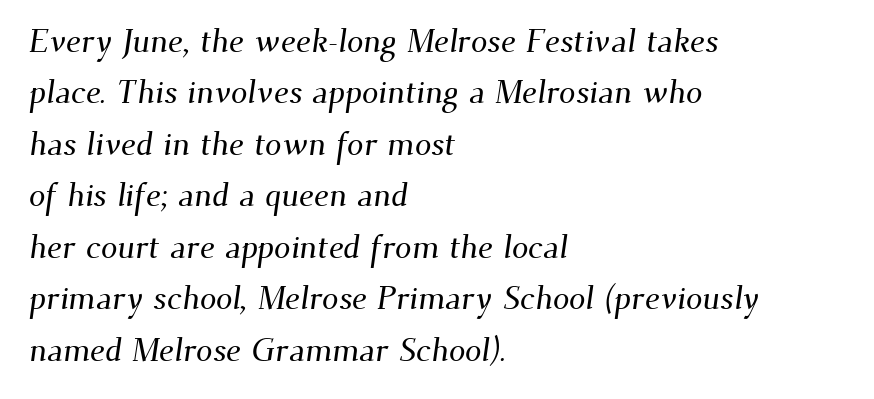
The image shows 33 px serif type; set left-aligned, normal line spacing (1.56x), normal letter spacing, not underlined; medium stroke contrast and a small x-height.
